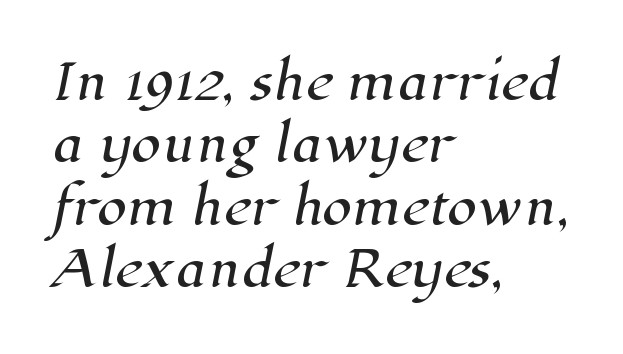
The image shows 48 px serif type; set left-aligned, normal line spacing (1.3x), normal letter spacing, not underlined; high stroke contrast and a medium x-height.
